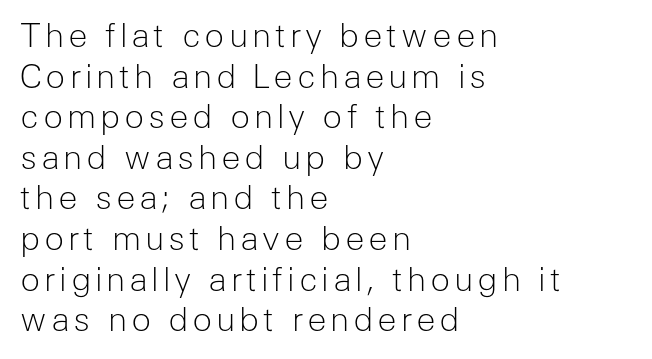
{"serif": "no", "italic": "no", "bold": "no", "weight": "light", "width": "normal", "stroke_contrast": "low", "x_height": "medium", "monospaced": "no", "underline": "no", "align": "left", "line_spacing_ratio": 1.23, "glyph_px": 33}
